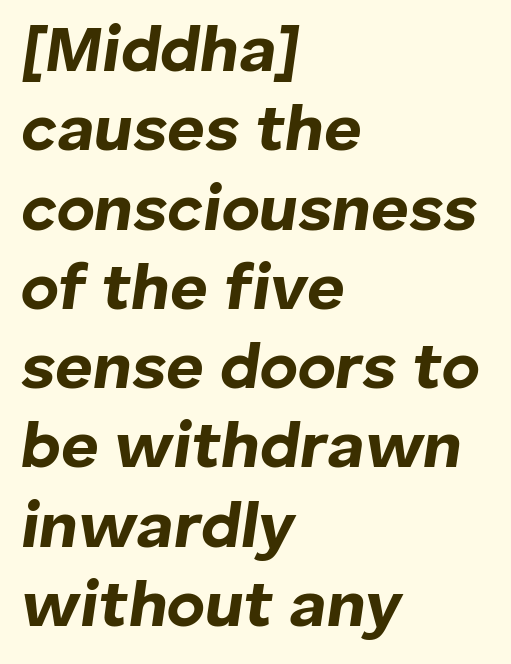
You could not count columns in this text — the font is proportionally spaced. Casual observation: everything's shoved over to the left. Rendered with sloped, italic letterforms. Its strokes are broad and dark, the hallmark of bold type. Words float on clear page, feet unadorned.
